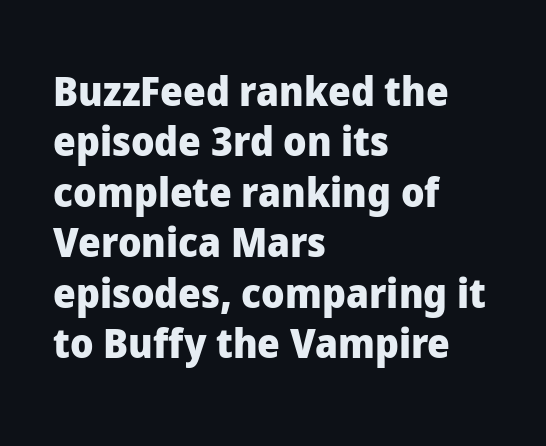
{"serif": "no", "italic": "no", "bold": "yes", "weight": "heavy", "width": "normal", "stroke_contrast": "low", "x_height": "medium", "monospaced": "no", "underline": "no", "align": "left", "line_spacing": "normal", "line_spacing_ratio": 1.26, "letter_spacing": "normal", "letter_spacing_em": 0.0, "glyph_px": 40}
